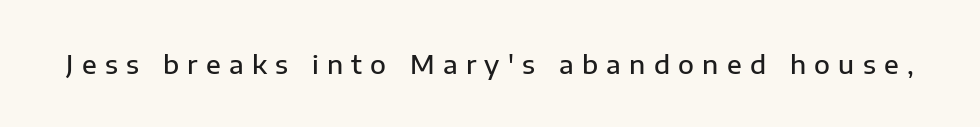
{"italic": "no", "bold": "semi", "underline": "no", "letter_spacing": "wide", "letter_spacing_em": 0.32, "glyph_px": 26}
